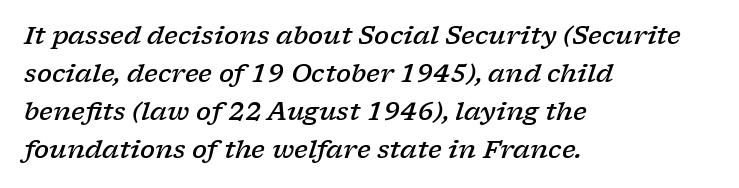
Glyph-to-glyph distance matches everyday printed text. Successive baselines arrive at the customary interval. Rule under the text: the space is simply empty. Characters are canted at an angle relative to the baseline's perpendicular. On the weight axis this lands at semibold, roughly 600. This sample is left-justified, so line endings fall wherever the words run out.
